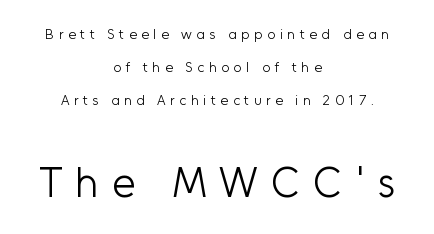
{"serif": "no", "italic": "no", "bold": "no", "weight": "light", "width": "normal", "stroke_contrast": "low", "x_height": "medium", "monospaced": "no", "underline": "no", "align": "center", "line_spacing": "loose", "line_spacing_ratio": 2.35, "letter_spacing": "wide", "letter_spacing_em": 0.32, "larger_block": "second", "size_ratio": 3.0, "glyph_px": 42}
